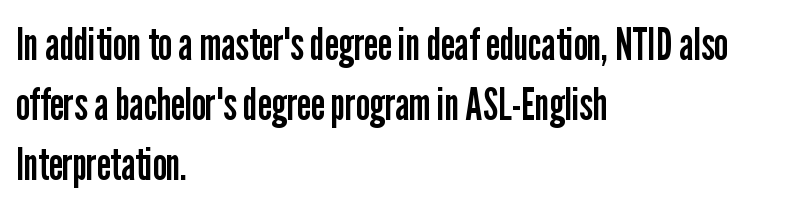
{"serif": "no", "italic": "no", "bold": "no", "weight": "regular", "width": "condensed", "stroke_contrast": "low", "x_height": "medium", "monospaced": "no", "underline": "no", "align": "left", "line_spacing": "normal", "line_spacing_ratio": 1.33, "letter_spacing": "normal", "letter_spacing_em": 0.0, "glyph_px": 45}
